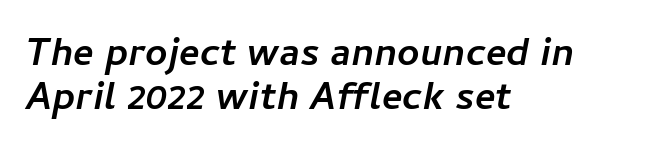
These lines keep a tight, regular rhythm from letter to letter. The rendering uses natural spacing where letterforms have individual widths. The paragraph has a hard left edge and a soft right edge. Vertically, the passage feels compressed, each row crowding the next.
